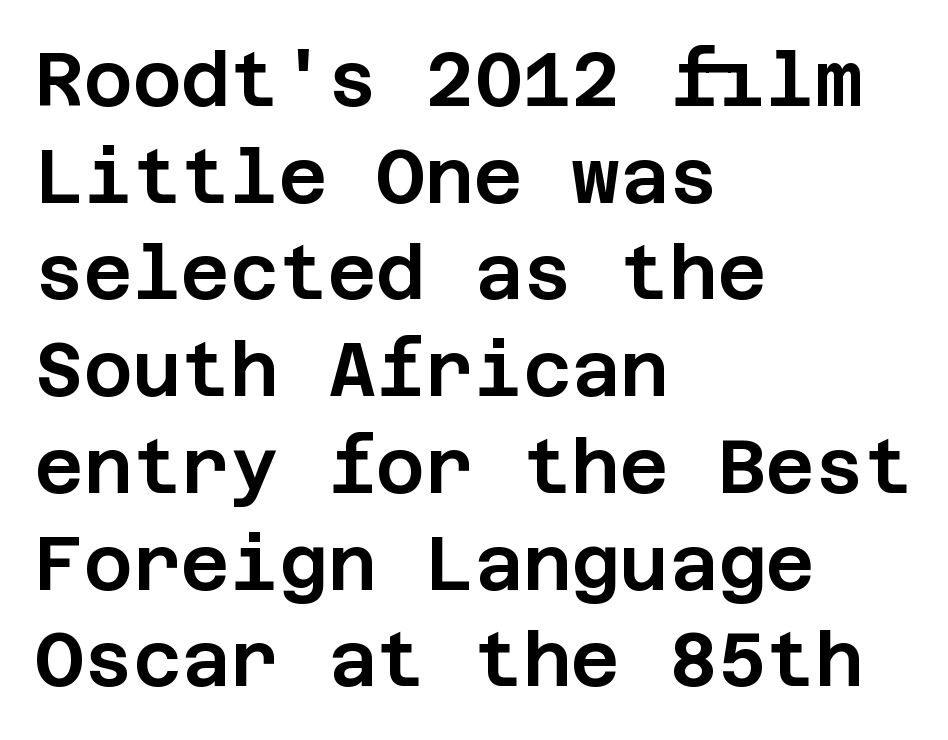
The image shows 75 px sans-serif type, upright; set left-aligned, normal line spacing (1.29x), normal letter spacing, not underlined; low stroke contrast and a large x-height.
